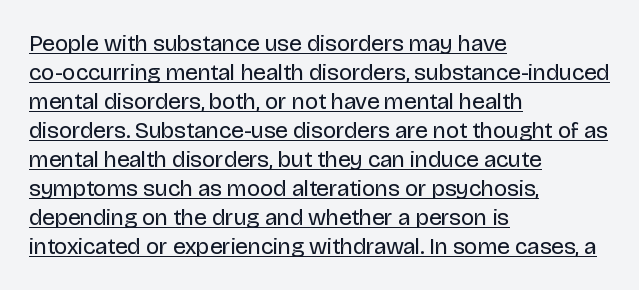
A roman cut, with each character standing at attention. The gaps between neighbouring characters are ordinary and unremarkable. These lines sit exactly where default settings would place them. Is the block centered? No — it sits flush against the left margin. Is the stroke heavy? The answer is a plain regular-or-lighter. A rule runs beneath these lines of type.
